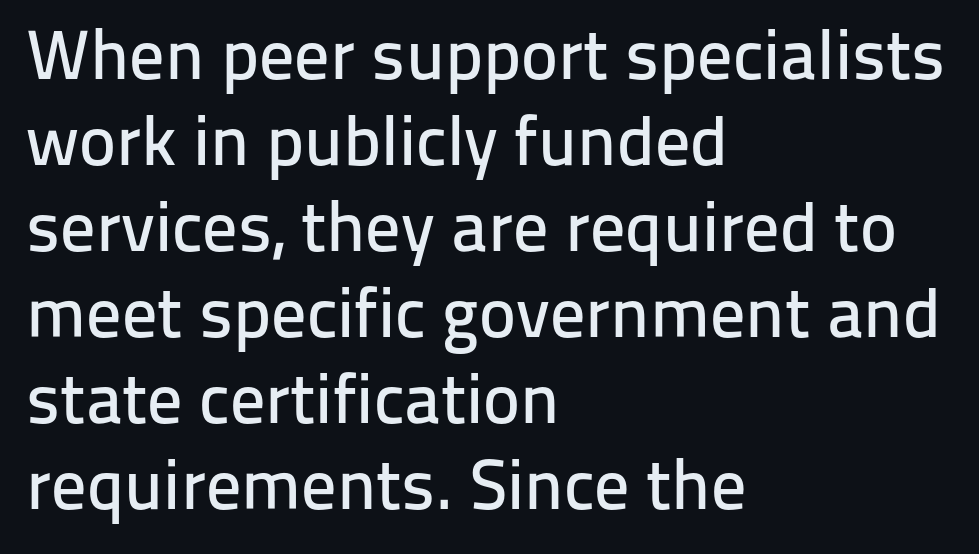
This sample uses a sans-serif face. A typesetter would call this zero additional tracking. Only glyphs here, with clear space below each row. If you drew a ruler down the left edge, every line would touch it. The letters stand straight up with perfectly vertical stems. Spacing verdict: proportional, widths tailored to each character.
